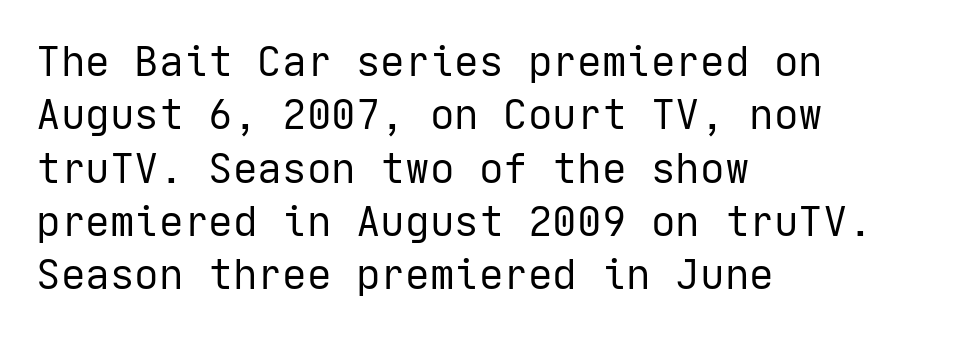
Q: Is the text bold? A: No.
Q: Is the text italic (slanted)? A: No, it is upright.
Q: Is the typeface a serif or a sans-serif typeface? A: Sans-serif.
Q: Is the text underlined? A: No.
Q: How is the paragraph aligned? A: Left-aligned.
Q: Is the spacing between letters normal or unusually wide? A: Normal.
Q: Is the spacing between lines tight, normal or loose? A: Normal.
Q: Width (condensed, normal, or wide)? A: Normal.
Q: Stroke contrast? A: Low.
Q: x-height? A: Medium.
